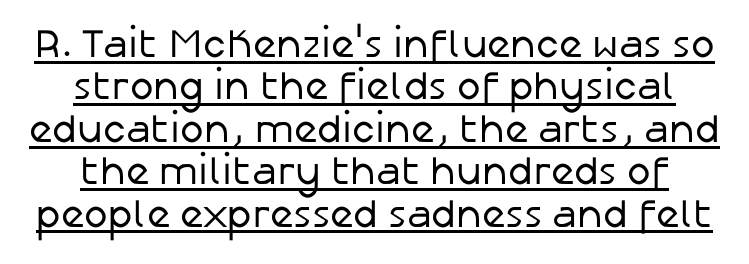
Q: Is the text bold? A: No.
Q: Is the text italic (slanted)? A: No, it is upright.
Q: Is the typeface a serif or a sans-serif typeface? A: Sans-serif.
Q: Is the text underlined? A: Yes.
Q: Is the spacing between letters normal or unusually wide? A: Normal.
Q: Is the spacing between lines tight, normal or loose? A: Tight.
Q: Width (condensed, normal, or wide)? A: Normal.
Q: Stroke contrast? A: Low.
Q: x-height? A: Medium.
Q: Monospaced? A: No.
